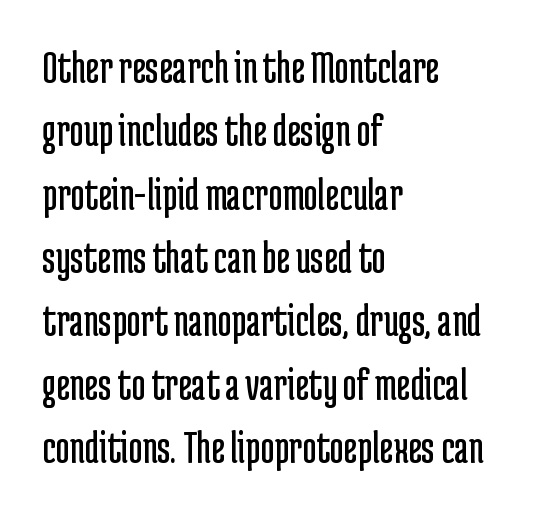
{"serif": "no", "italic": "no", "bold": "no", "weight": "regular", "width": "condensed", "stroke_contrast": "low", "x_height": "medium", "monospaced": "no", "underline": "no", "align": "left", "line_spacing": "normal", "line_spacing_ratio": 1.32, "letter_spacing": "normal", "letter_spacing_em": 0.0, "glyph_px": 48}
